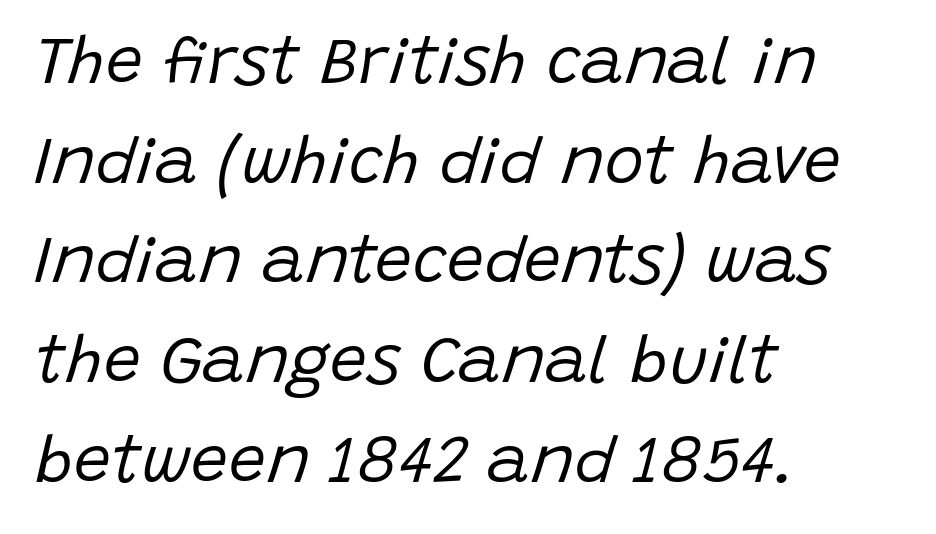
{"italic": "yes", "lean": "right", "slant_degrees": 15, "bold": "no", "weight": "regular", "width": "normal", "stroke_contrast": "low", "x_height": "large", "monospaced": "no", "underline": "no", "align": "left", "line_spacing": "normal", "line_spacing_ratio": 1.51, "letter_spacing": "normal", "letter_spacing_em": 0.0, "glyph_px": 66}
